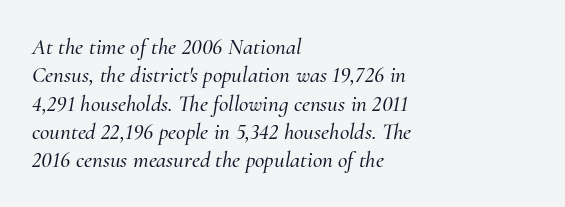
Q: Is the text italic (slanted)? A: Yes, it leans right by about 10 degrees.
Q: Is the text underlined? A: No.
Q: How is the paragraph aligned? A: Left-aligned.
Q: Is the spacing between letters normal or unusually wide? A: Normal.
